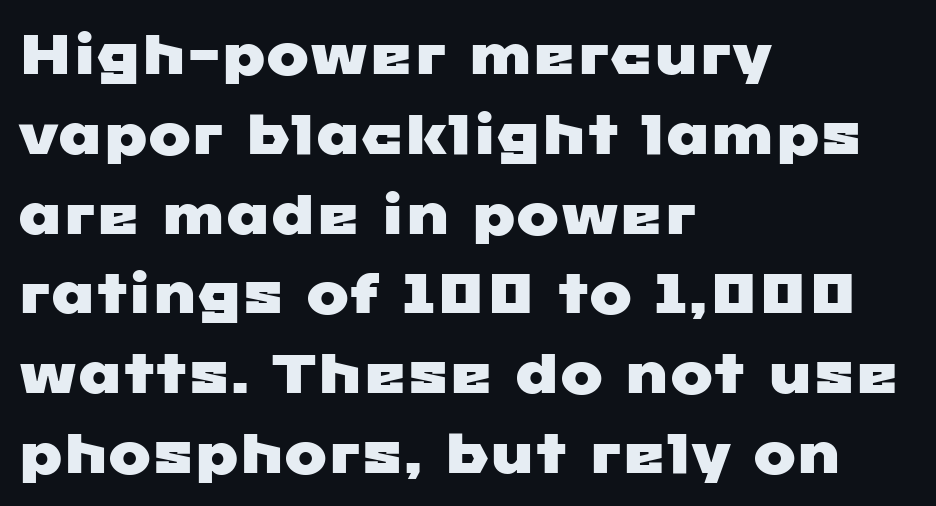
The image shows 57 px wide sans-serif type; set left-aligned, normal line spacing (1.4x), normal letter spacing, not underlined; low stroke contrast and a medium x-height.
